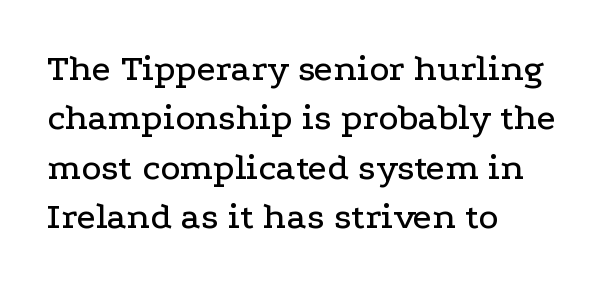
Q: Is the text italic (slanted)? A: No, it is upright.
Q: Is the typeface a serif or a sans-serif typeface? A: Serif.
Q: Is the text underlined? A: No.
Q: How is the paragraph aligned? A: Left-aligned.
Q: Is the spacing between letters normal or unusually wide? A: Normal.
Q: Is the spacing between lines tight, normal or loose? A: Normal.
Q: Width (condensed, normal, or wide)? A: Wide.
Q: Stroke contrast? A: Low.
Q: x-height? A: Medium.
Q: Monospaced? A: No.
